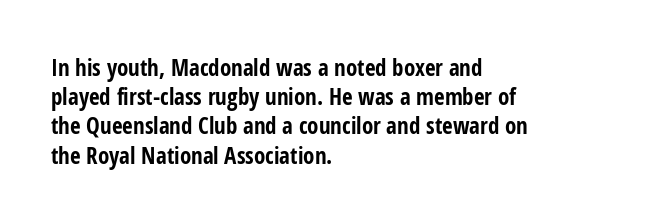
Q: Is the text bold? A: Yes.
Q: Is the text italic (slanted)? A: No, it is upright.
Q: Is the text underlined? A: No.
Q: How is the paragraph aligned? A: Left-aligned.
Q: Is the spacing between letters normal or unusually wide? A: Normal.
Q: Is the spacing between lines tight, normal or loose? A: Normal.
